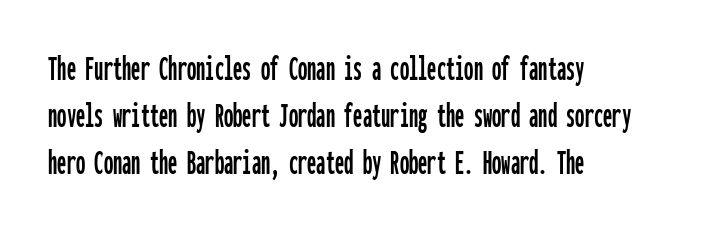
This sample has the even, mechanical cadence of fixed-width lettering. The lettering stays uniformly vertical, giving the passage a roman look. Students, observe: this is what conventionally led text looks like. Unlike a traditional serif, this face leaves its strokes unadorned.
